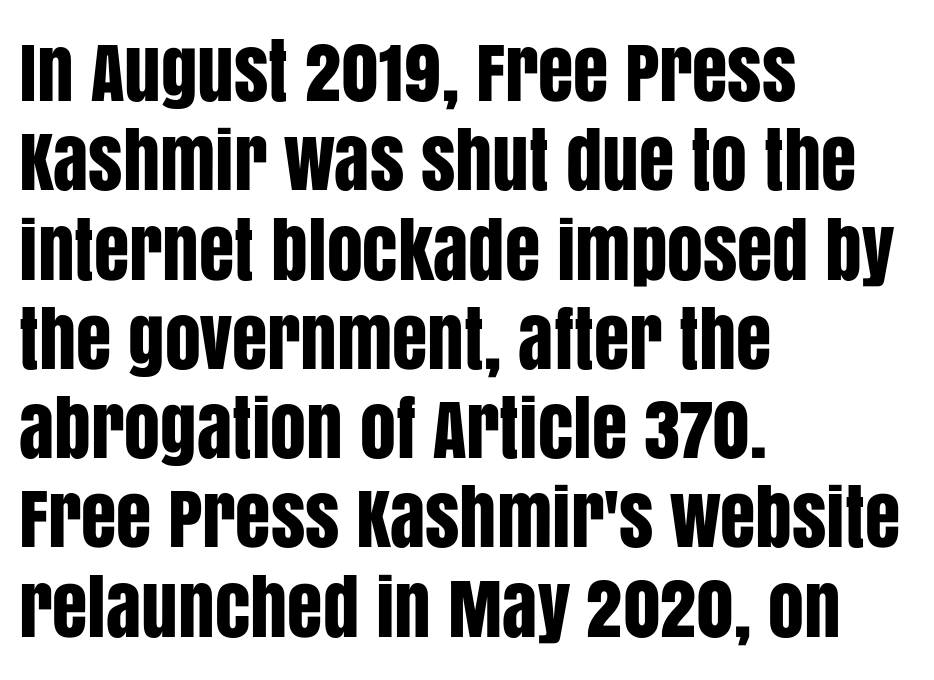
The image shows 72 px condensed sans-serif type, upright; set left-aligned, line spacing 1.24x, normal letter spacing, not underlined; low stroke contrast and a large x-height.
